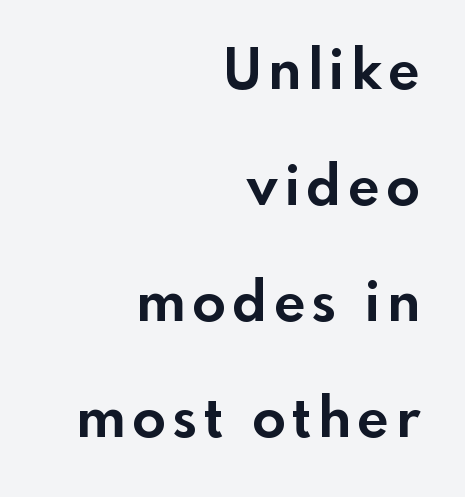
Q: Is the text bold? A: Yes.
Q: Is the text italic (slanted)? A: No, it is upright.
Q: Is the typeface a serif or a sans-serif typeface? A: Sans-serif.
Q: Is the text underlined? A: No.
Q: How is the paragraph aligned? A: Right-aligned.
Q: Is the spacing between lines tight, normal or loose? A: Loose.
Q: Width (condensed, normal, or wide)? A: Normal.
Q: x-height? A: Small.
Q: Monospaced? A: No.
